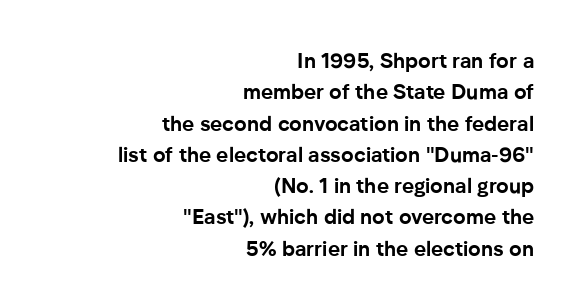
The image shows 21 px bold type, upright; set right-aligned, normal line spacing (1.49x), normal letter spacing, not underlined.
